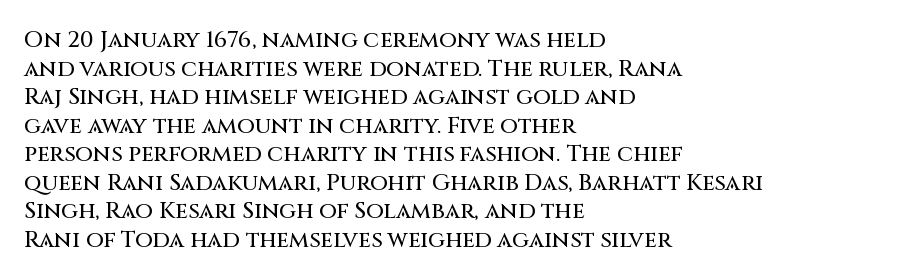
The image shows 23 px text type, upright; set left-aligned, line spacing 1.24x, normal letter spacing, not underlined.
